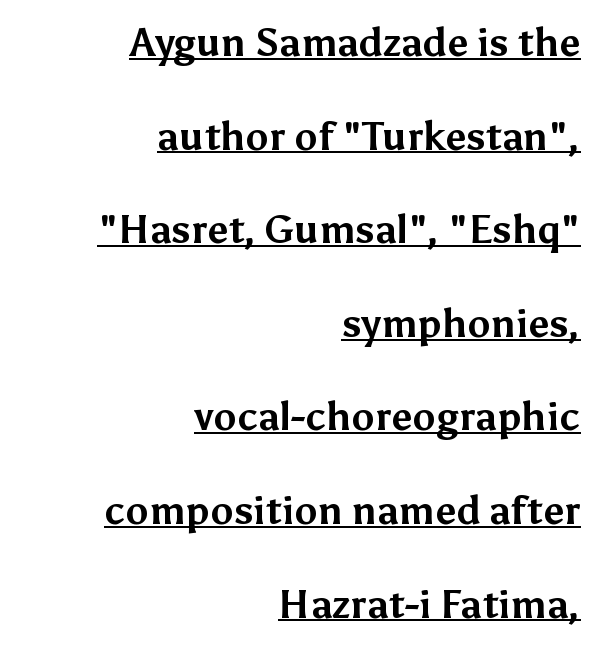
A typesetter would call this proportional, since set widths differ per character. Underlining? Definitely there. Font category for this specimen: sans-serif. The tracking reads as untouched default to a designer's eye.
